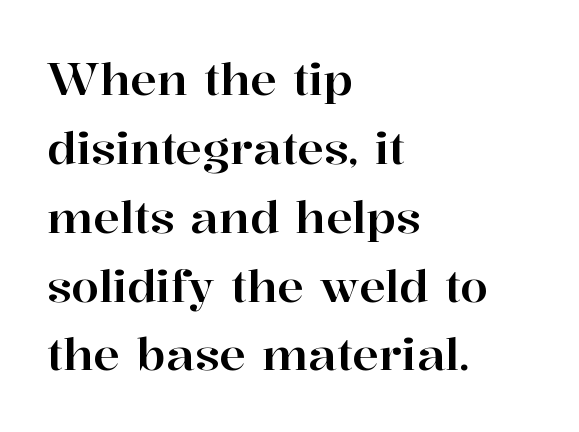
Q: Is the text italic (slanted)? A: No, it is upright.
Q: Is the typeface a serif or a sans-serif typeface? A: Serif.
Q: Is the text underlined? A: No.
Q: How is the paragraph aligned? A: Left-aligned.
Q: Is the spacing between letters normal or unusually wide? A: Normal.
Q: Is the spacing between lines tight, normal or loose? A: Normal.
Q: Width (condensed, normal, or wide)? A: Normal.
Q: Stroke contrast? A: High.
Q: x-height? A: Medium.
Q: Monospaced? A: No.
